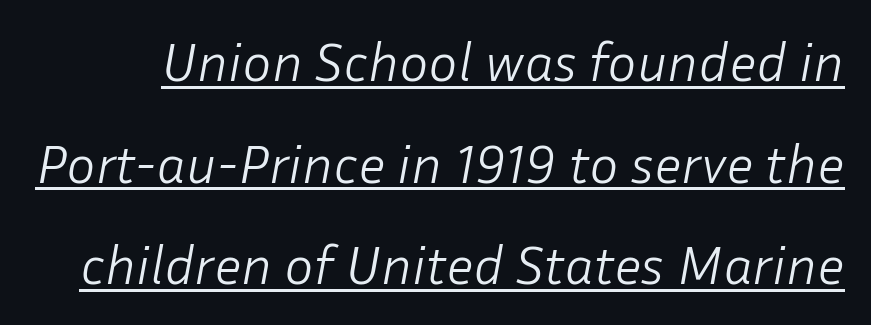
The image shows 55 px light type, italic (leaning right); set line spacing 1.85x, normal letter spacing, underlined; low stroke contrast and a medium x-height.
